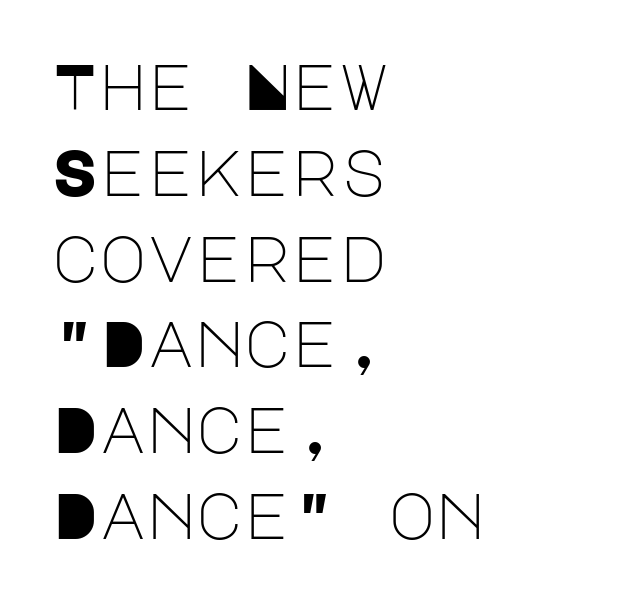
How are the letters spaced? Ordinarily, with no added tracking. Stems and bowls with no extra thickness — not bold. Beneath every word, the page is bare. Vertical strokes here are truly vertical.
